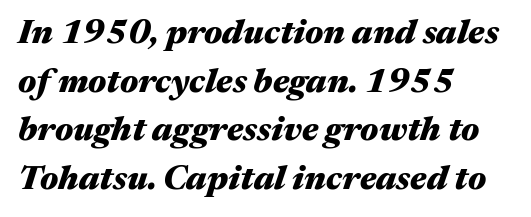
The rendering uses natural spacing where letterforms have individual widths. On the weight axis this lands at bold, roughly 700. Would a proofreader flag this as italicized? Yes. Line beginnings align vertically; line endings do not. The vertical gap from one line to the next is medium.
